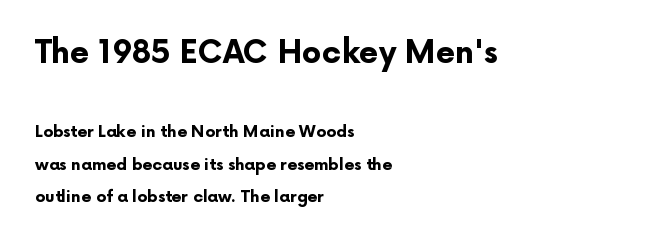
Q: Is the text bold? A: Yes.
Q: Is the text italic (slanted)? A: No, it is upright.
Q: Is the typeface a serif or a sans-serif typeface? A: Sans-serif.
Q: Is the text underlined? A: No.
Q: How is the paragraph aligned? A: Left-aligned.
Q: Is the spacing between letters normal or unusually wide? A: Normal.
Q: Is the spacing between lines tight, normal or loose? A: Loose.
Q: Which block of text is set in a larger size, the first (top) or the second (bottom)? A: The first (top) one.
Q: Width (condensed, normal, or wide)? A: Normal.
Q: Stroke contrast? A: Low.
Q: x-height? A: Medium.
Q: Monospaced? A: No.
